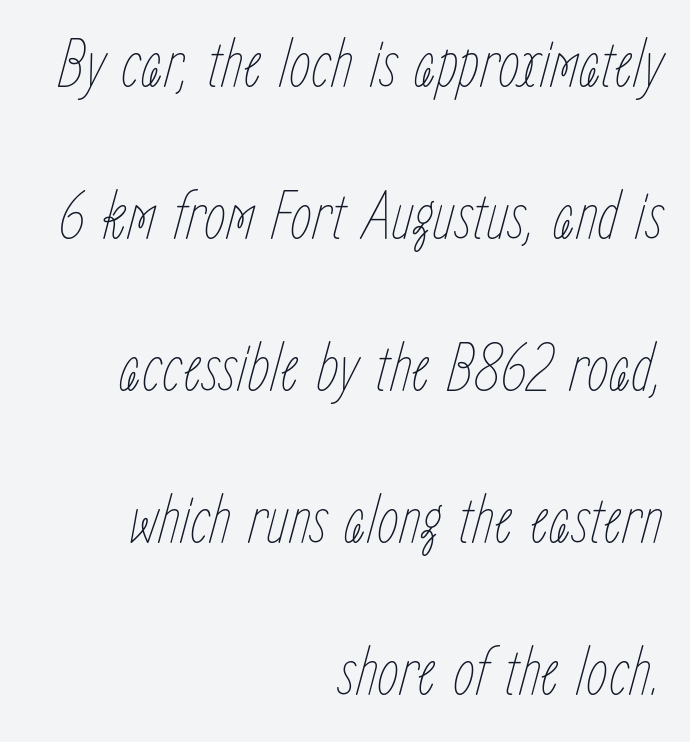
Summary of weight: not heavy and not bold. Students, note that the glyphs here touch the page at normal intervals. Spacing verdict: proportional, widths tailored to each character. If you drew a line through each stem, it would be angled. The lines in this sample share a right terminus and differ only in where they begin. You could fit nearly another row in the gap between these rows.
